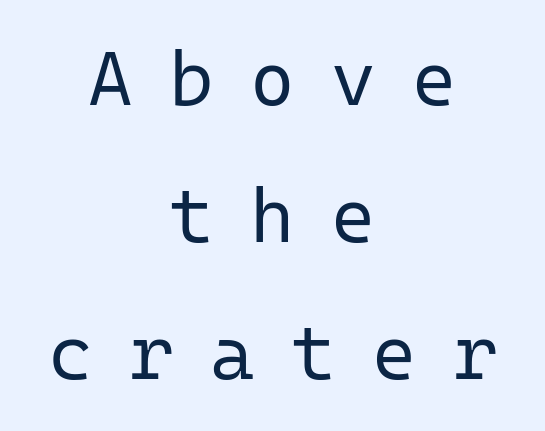
{"serif": "no", "italic": "no", "bold": "no", "weight": "regular", "width": "normal", "stroke_contrast": "low", "x_height": "medium", "monospaced": "yes", "underline": "no", "align": "center", "line_spacing_ratio": 1.8, "letter_spacing": "wide", "letter_spacing_em": 0.48, "glyph_px": 76}
